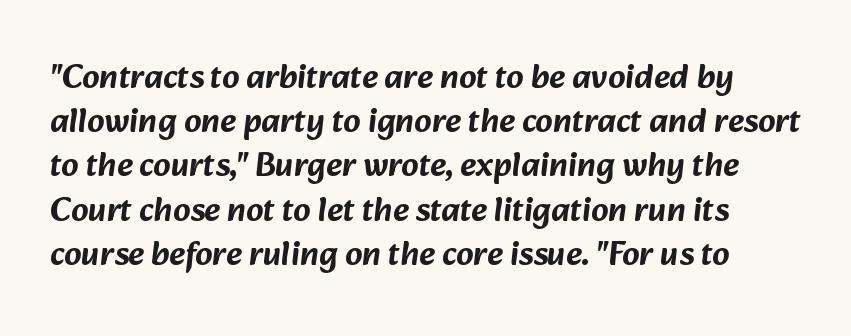
The passage shown is not underscored anywhere. A typesetter would call this proportional, since set widths differ per character. Does extra space separate the letters? No, they use regular spacing. Unlike a traditional serif, this face leaves its strokes unadorned.
